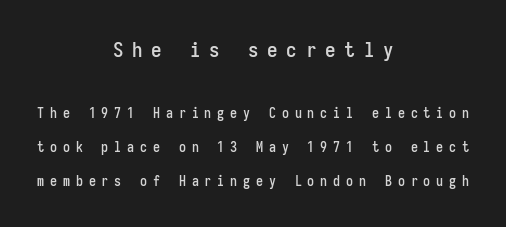
{"italic": "no", "underline": "no", "align": "center", "line_spacing": "loose", "line_spacing_ratio": 2.44, "letter_spacing": "wide", "letter_spacing_em": 0.42, "larger_block": "first", "size_ratio": 1.5, "glyph_px": 21}
